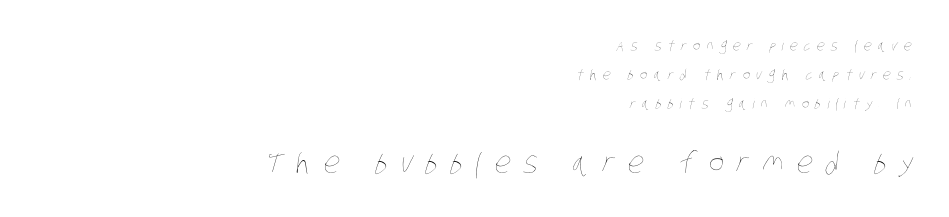
{"bold": "no", "weight": "thin", "width": "condensed", "stroke_contrast": "low", "x_height": "large", "monospaced": "no", "underline": "no", "align": "right", "line_spacing": "loose", "line_spacing_ratio": 2.07, "letter_spacing": "wide", "letter_spacing_em": 0.45, "larger_block": "second", "size_ratio": 2.07, "glyph_px": 29}
